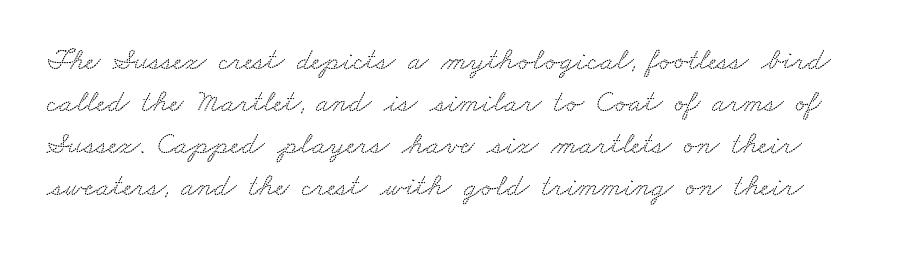
The image shows 31 px wide serif type; set normal line spacing (1.36x), normal letter spacing, not underlined; low stroke contrast and a small x-height.
